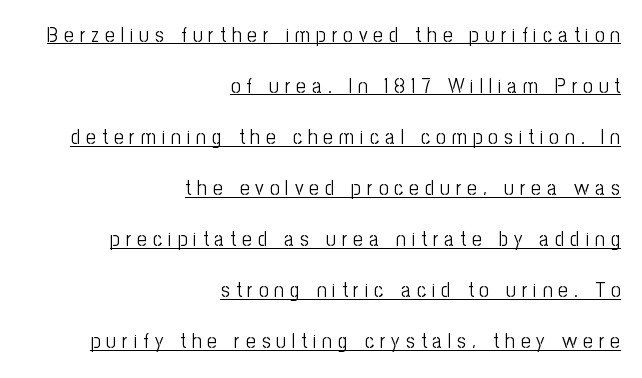
The typesetter has applied underlining to the passage shown. Line spacing here is loose. Designer's note — italics off, roman on. Where is the straight margin? On the right.
